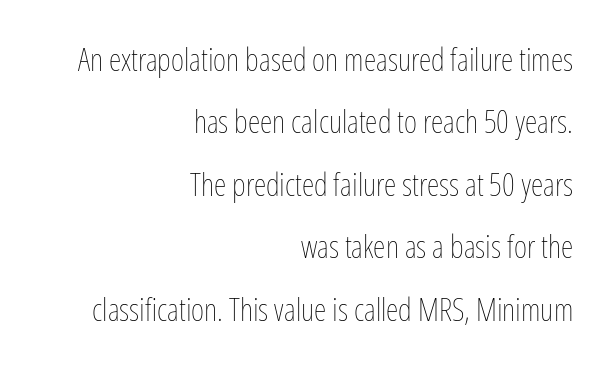
The foot of each line stays bare and open. The lines are quadded right. The face used here is proportionally spaced, like ordinary book or web type. The axis of the letterforms is exactly vertical.
